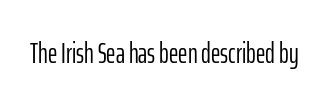
{"serif": "no", "italic": "no", "bold": "no", "weight": "light", "width": "condensed", "stroke_contrast": "low", "x_height": "medium", "monospaced": "no", "underline": "no", "letter_spacing": "normal", "letter_spacing_em": 0.0, "glyph_px": 29}
